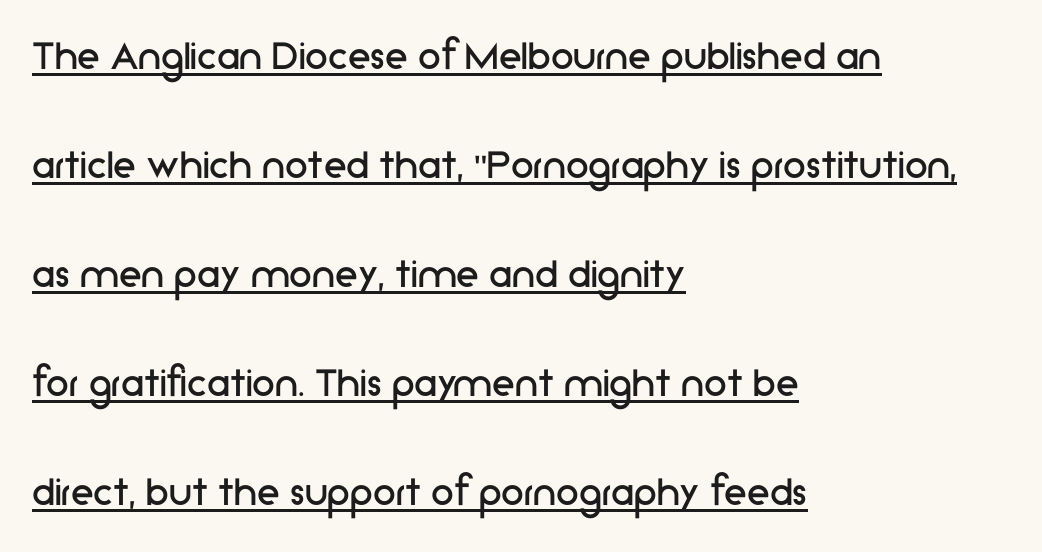
Honestly, the rows look like they've been pulled way apart. To sum up the face: it is a sans, with no serifs. The horizontal fit of the characters is conventional and even. The passage shown is typed in a proportional face where columns would drift.
